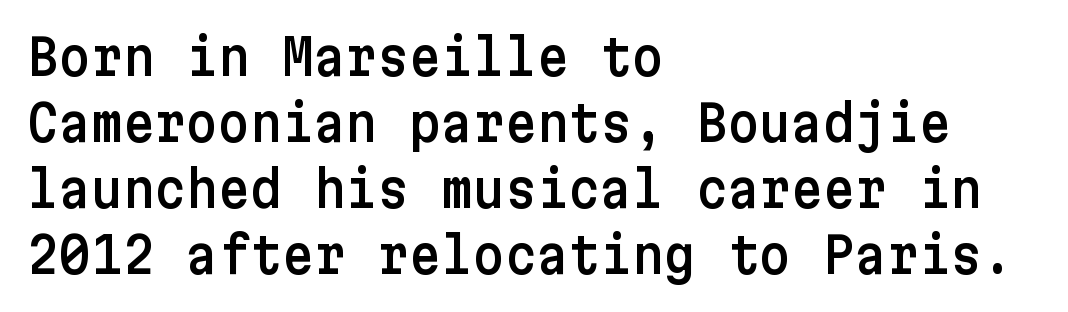
The image shows 49 px sans-serif type, upright; set left-aligned, normal line spacing (1.35x), normal letter spacing, not underlined; low stroke contrast and a medium x-height.
